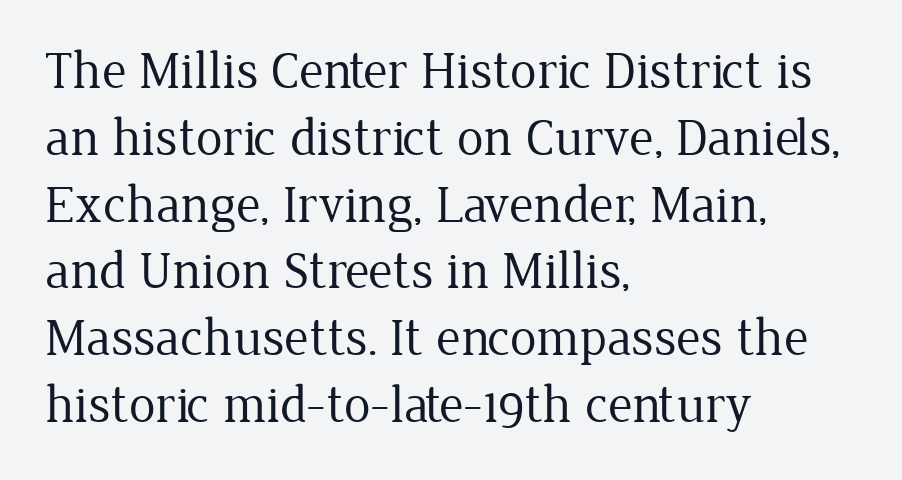
Classification — serif. The face used here is proportionally spaced, like ordinary book or web type. The letters look calm and open, with moderate or lighter stems. This rendering leaves character spacing at its baseline value. If you drew a ruler down the left edge, every line would touch it. The letters stand straight up with perfectly vertical stems.
